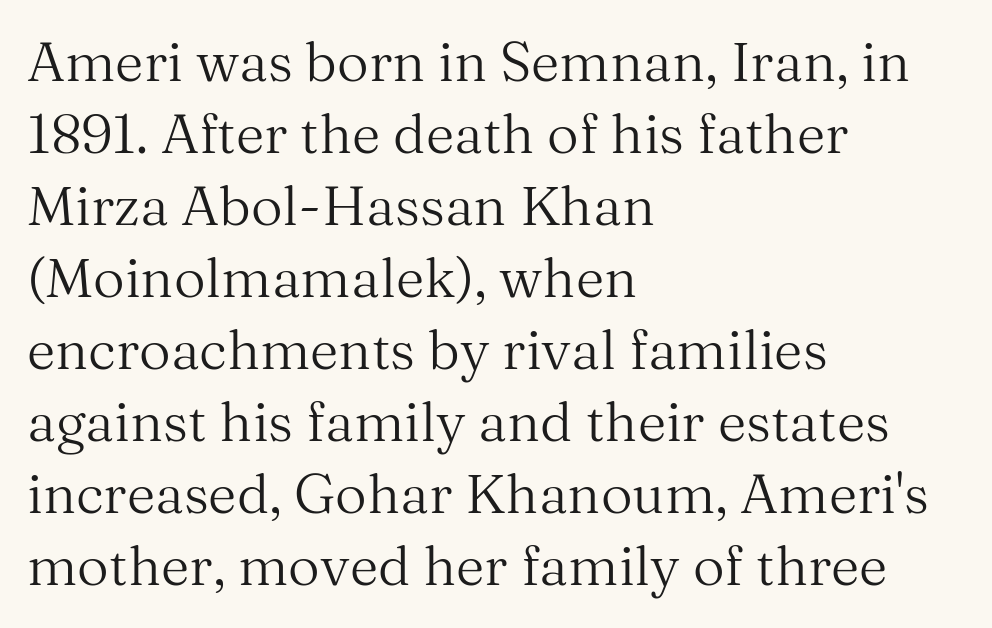
Q: Is the text bold? A: No.
Q: Is the text italic (slanted)? A: No, it is upright.
Q: Is the typeface a serif or a sans-serif typeface? A: Serif.
Q: Is the text underlined? A: No.
Q: How is the paragraph aligned? A: Left-aligned.
Q: Is the spacing between letters normal or unusually wide? A: Normal.
Q: Is the spacing between lines tight, normal or loose? A: Normal.
Q: Width (condensed, normal, or wide)? A: Normal.
Q: Stroke contrast? A: Medium.
Q: x-height? A: Medium.
Q: Monospaced? A: No.
